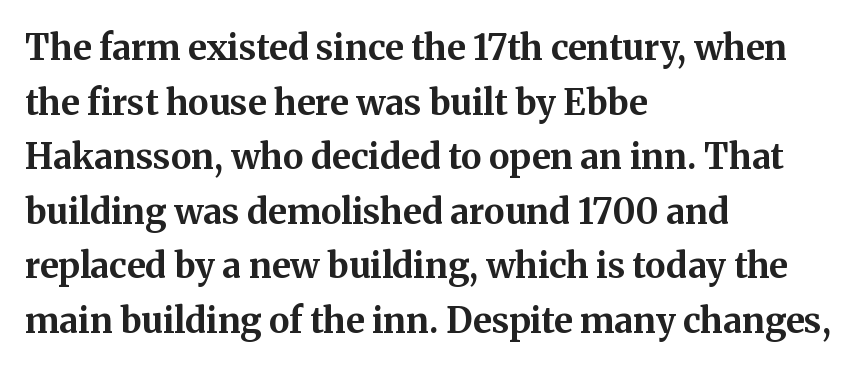
Q: Is the text bold? A: Yes.
Q: Is the text italic (slanted)? A: No, it is upright.
Q: Is the typeface a serif or a sans-serif typeface? A: Serif.
Q: Is the text underlined? A: No.
Q: How is the paragraph aligned? A: Left-aligned.
Q: Is the spacing between letters normal or unusually wide? A: Normal.
Q: Is the spacing between lines tight, normal or loose? A: Normal.
Q: Width (condensed, normal, or wide)? A: Normal.
Q: Stroke contrast? A: Medium.
Q: x-height? A: Medium.
Q: Monospaced? A: No.
